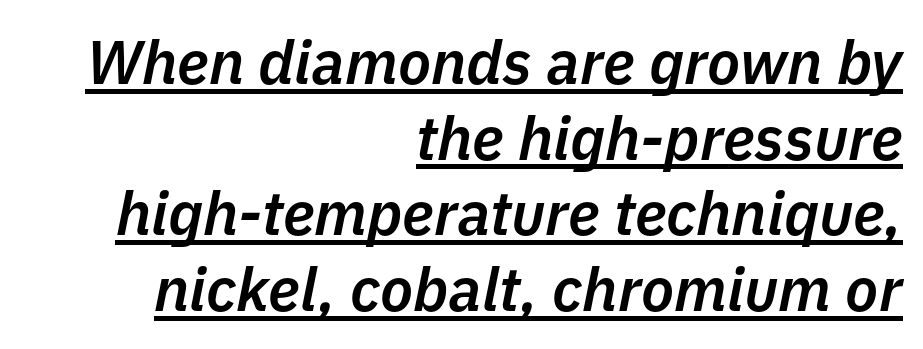
The image shows 61 px semibold type, italic (leaning right); set right-aligned, line spacing 1.24x, normal letter spacing, underlined; low stroke contrast and a medium x-height.
